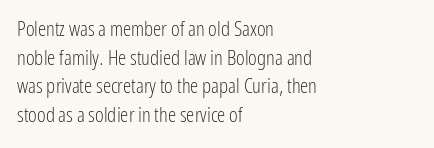
Line beginnings align vertically; line endings do not. Whoever set this chose a conventional vertical rhythm. Stroke mass is kept to a normal reading level or below. Nobody touched the tracking dial on this one.
